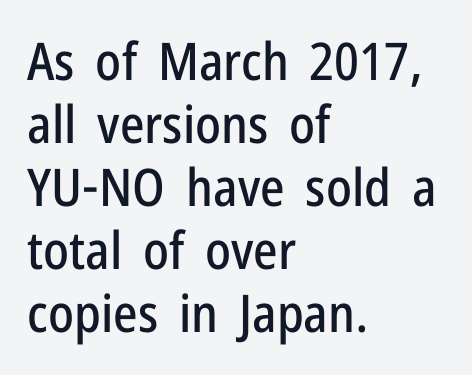
Q: Is the text italic (slanted)? A: No, it is upright.
Q: Is the typeface a serif or a sans-serif typeface? A: Sans-serif.
Q: Is the text underlined? A: No.
Q: How is the paragraph aligned? A: Left-aligned.
Q: Is the spacing between letters normal or unusually wide? A: Normal.
Q: Width (condensed, normal, or wide)? A: Condensed.
Q: Stroke contrast? A: Low.
Q: x-height? A: Medium.
Q: Monospaced? A: No.
